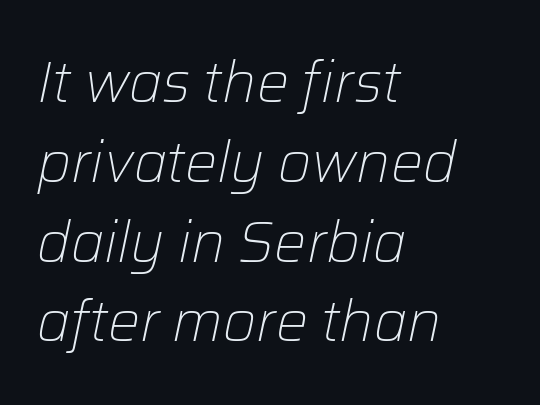
The image shows 57 px light type, italic (leaning right); set left-aligned, normal line spacing (1.4x), normal letter spacing, not underlined; low stroke contrast and a medium x-height.
